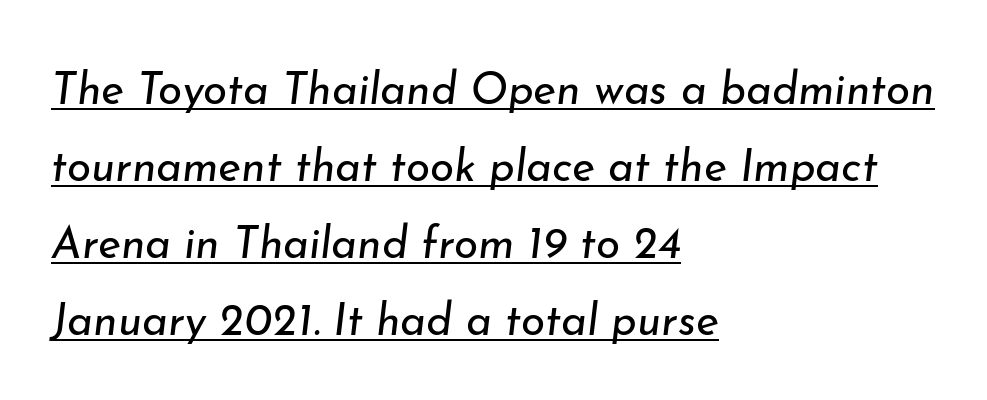
Q: Is the text bold? A: No.
Q: Is the text italic (slanted)? A: Yes, it leans right by about 7 degrees.
Q: Is the text underlined? A: Yes.
Q: How is the paragraph aligned? A: Left-aligned.
Q: Is the spacing between letters normal or unusually wide? A: Normal.
Q: Width (condensed, normal, or wide)? A: Normal.
Q: Stroke contrast? A: Low.
Q: x-height? A: Small.
Q: Monospaced? A: No.
